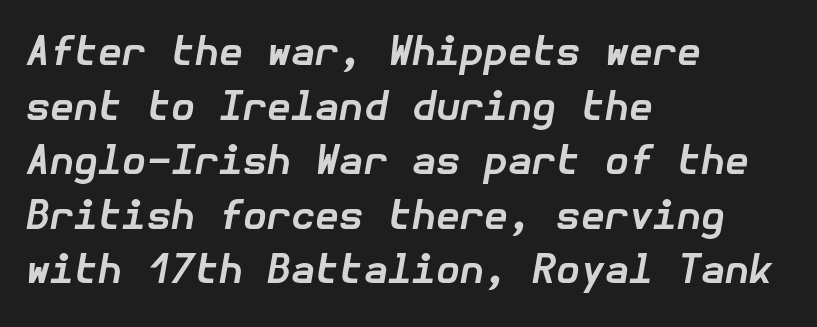
Q: Is the text bold? A: Yes.
Q: Is the text italic (slanted)? A: Yes, it leans right by about 10 degrees.
Q: Is the text underlined? A: No.
Q: How is the paragraph aligned? A: Left-aligned.
Q: Is the spacing between letters normal or unusually wide? A: Normal.
Q: Is the spacing between lines tight, normal or loose? A: Normal.
Q: Width (condensed, normal, or wide)? A: Normal.
Q: Stroke contrast? A: Low.
Q: x-height? A: Medium.
